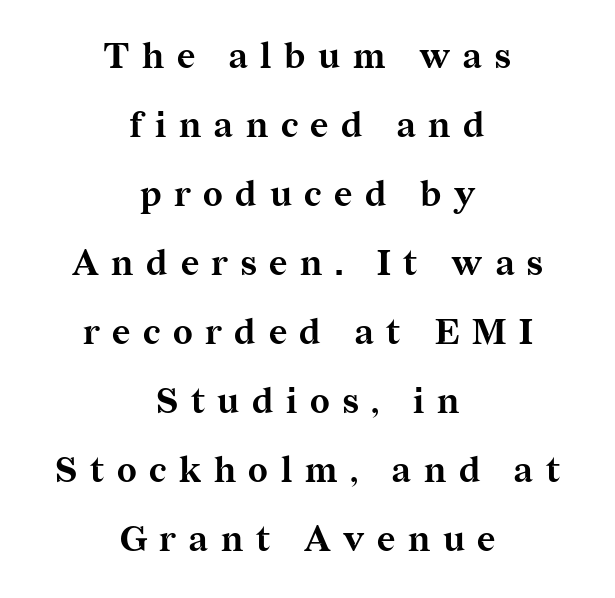
The image shows 35 px bold serif type, upright; set centered, loose line spacing (1.97x), unusually wide letter spacing (+0.36 em), not underlined; medium stroke contrast and a medium x-height.
